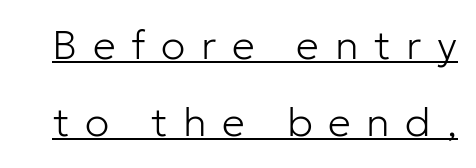
Q: Is the text bold? A: No.
Q: Is the text italic (slanted)? A: No, it is upright.
Q: Is the typeface a serif or a sans-serif typeface? A: Sans-serif.
Q: Is the text underlined? A: Yes.
Q: Is the spacing between letters normal or unusually wide? A: Unusually wide.
Q: Width (condensed, normal, or wide)? A: Normal.
Q: Stroke contrast? A: Low.
Q: x-height? A: Medium.
Q: Monospaced? A: No.
